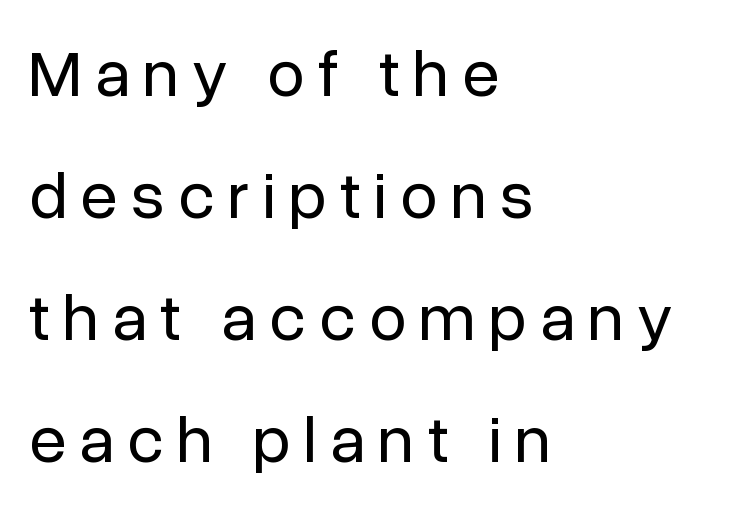
Q: Is the text bold? A: No.
Q: Is the text italic (slanted)? A: No, it is upright.
Q: Is the typeface a serif or a sans-serif typeface? A: Sans-serif.
Q: Is the text underlined? A: No.
Q: How is the paragraph aligned? A: Left-aligned.
Q: Is the spacing between letters normal or unusually wide? A: Unusually wide.
Q: Width (condensed, normal, or wide)? A: Normal.
Q: Stroke contrast? A: Low.
Q: x-height? A: Medium.
Q: Monospaced? A: No.
